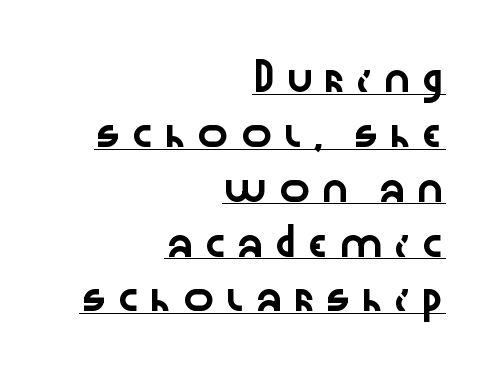
The lettering holds an erect, upright posture throughout. Students, observe: this is what heavily led, spacious text looks like. The rendered words wear a rule along their underside. Students, note that the glyphs here are deliberately spaced far apart. The rendering anchors every line to the right-hand side.
